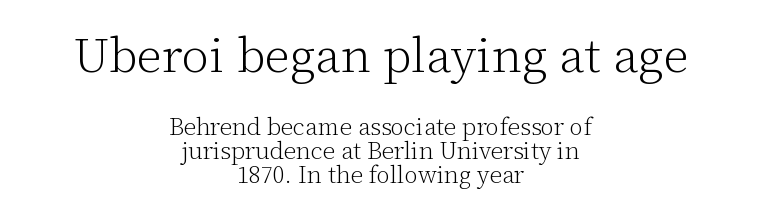
Q: Is the text bold? A: No.
Q: Is the text italic (slanted)? A: No, it is upright.
Q: Is the typeface a serif or a sans-serif typeface? A: Serif.
Q: Is the text underlined? A: No.
Q: How is the paragraph aligned? A: Centered.
Q: Is the spacing between letters normal or unusually wide? A: Normal.
Q: Is the spacing between lines tight, normal or loose? A: Tight.
Q: Which block of text is set in a larger size, the first (top) or the second (bottom)? A: The first (top) one.
Q: Width (condensed, normal, or wide)? A: Normal.
Q: Stroke contrast? A: Low.
Q: x-height? A: Medium.
Q: Monospaced? A: No.
